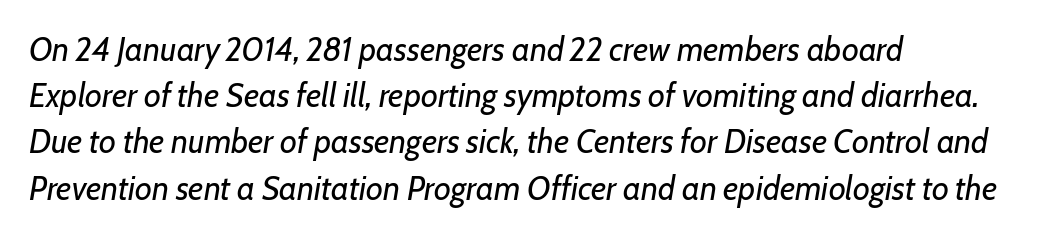
Q: Is the text bold? A: No.
Q: Is the text italic (slanted)? A: Yes, it leans right by about 7 degrees.
Q: Is the text underlined? A: No.
Q: How is the paragraph aligned? A: Left-aligned.
Q: Is the spacing between letters normal or unusually wide? A: Normal.
Q: Is the spacing between lines tight, normal or loose? A: Normal.
Q: Width (condensed, normal, or wide)? A: Normal.
Q: Stroke contrast? A: Low.
Q: x-height? A: Medium.
Q: Monospaced? A: No.
